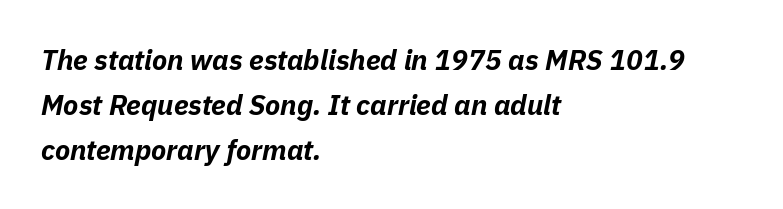
{"italic": "yes", "lean": "right", "slant_degrees": 11, "bold": "yes", "weight": "bold", "width": "normal", "stroke_contrast": "low", "x_height": "medium", "monospaced": "no", "underline": "no", "align": "left", "line_spacing": "normal", "line_spacing_ratio": 1.6, "letter_spacing": "normal", "letter_spacing_em": 0.0, "glyph_px": 28}
